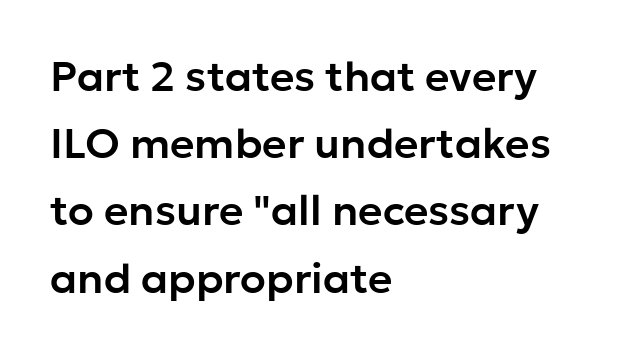
Q: Is the text italic (slanted)? A: No, it is upright.
Q: Is the typeface a serif or a sans-serif typeface? A: Sans-serif.
Q: Is the text underlined? A: No.
Q: How is the paragraph aligned? A: Left-aligned.
Q: Is the spacing between letters normal or unusually wide? A: Normal.
Q: Is the spacing between lines tight, normal or loose? A: Normal.
Q: Width (condensed, normal, or wide)? A: Normal.
Q: Stroke contrast? A: Low.
Q: x-height? A: Medium.
Q: Monospaced? A: No.
